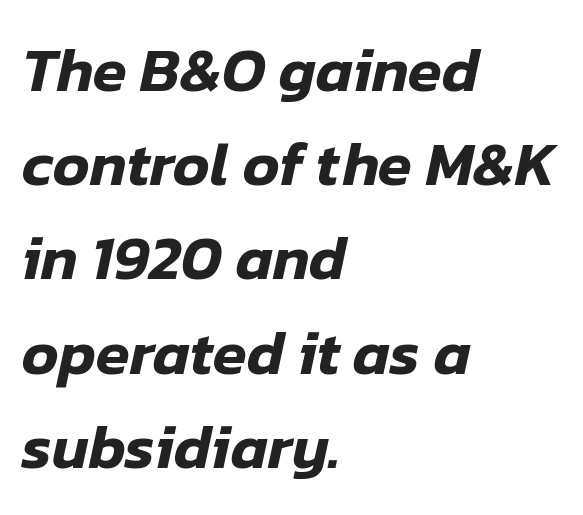
Slanted lettering throughout. This sample has the flowing, uneven cadence of proportional lettering. Bare-footed words on every line. The setting favours the left margin, as ordinary paragraphs usually do.
